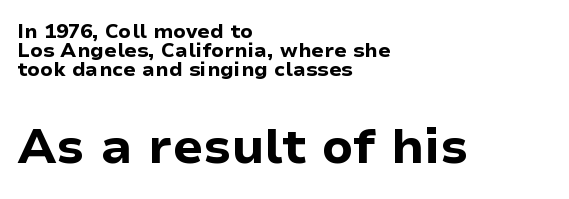
Q: Is the text bold? A: Yes.
Q: Is the text italic (slanted)? A: No, it is upright.
Q: Is the typeface a serif or a sans-serif typeface? A: Sans-serif.
Q: Is the text underlined? A: No.
Q: How is the paragraph aligned? A: Left-aligned.
Q: Is the spacing between letters normal or unusually wide? A: Normal.
Q: Is the spacing between lines tight, normal or loose? A: Tight.
Q: Which block of text is set in a larger size, the first (top) or the second (bottom)? A: The second (bottom) one.
Q: Width (condensed, normal, or wide)? A: Normal.
Q: Stroke contrast? A: Low.
Q: x-height? A: Medium.
Q: Monospaced? A: No.
